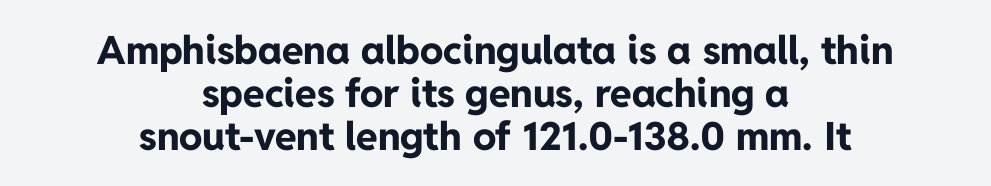
{"serif": "no", "italic": "no", "bold": "yes", "weight": "bold", "width": "normal", "stroke_contrast": "low", "x_height": "medium", "monospaced": "no", "underline": "no", "align": "center", "line_spacing": "tight", "line_spacing_ratio": 1.1, "letter_spacing": "normal", "letter_spacing_em": 0.0, "glyph_px": 39}
